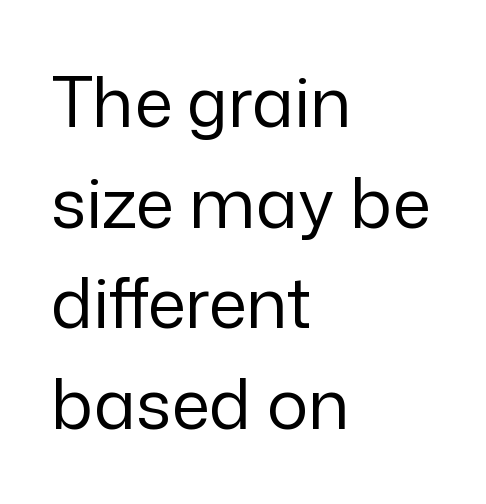
Nobody drew a line under any word here. The text was rendered using a sans face with plain stroke endings. Posture: straight, roman, zero tilt. One glance says typical: line gaps are just what's usual.
